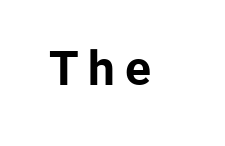
Q: Is the text bold? A: Yes.
Q: Is the text italic (slanted)? A: No, it is upright.
Q: Is the typeface a serif or a sans-serif typeface? A: Sans-serif.
Q: Is the text underlined? A: No.
Q: Is the spacing between letters normal or unusually wide? A: Unusually wide.
Q: Width (condensed, normal, or wide)? A: Normal.
Q: Stroke contrast? A: Low.
Q: x-height? A: Medium.
Q: Monospaced? A: No.
